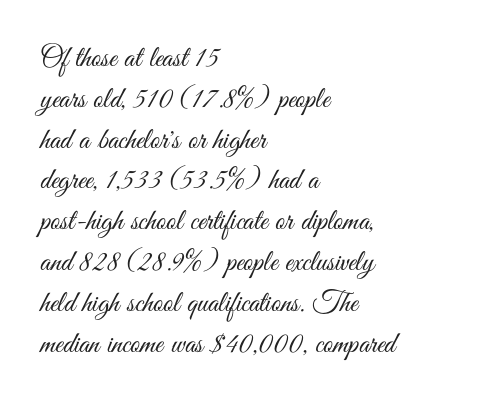
The rendering uses natural spacing where letterforms have individual widths. To sum up the face: it is a sans, with no serifs. The area under the type is left untouched. The ragged edge is on the right, which tells us the setting is flush left.
